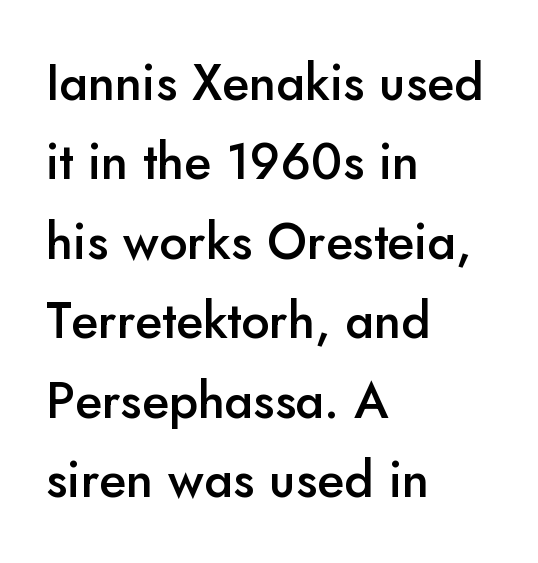
Q: Is the text bold? A: Semi-bold.
Q: Is the text italic (slanted)? A: No, it is upright.
Q: Is the typeface a serif or a sans-serif typeface? A: Sans-serif.
Q: Is the text underlined? A: No.
Q: How is the paragraph aligned? A: Left-aligned.
Q: Is the spacing between letters normal or unusually wide? A: Normal.
Q: Is the spacing between lines tight, normal or loose? A: Normal.
Q: Width (condensed, normal, or wide)? A: Normal.
Q: Stroke contrast? A: Low.
Q: x-height? A: Small.
Q: Monospaced? A: No.
